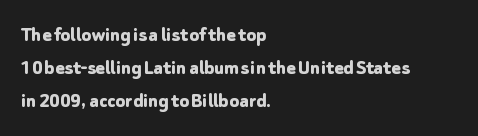
Leading matches the norm, producing a regular column. The area under the type is left untouched. Does extra space separate the letters? No, they use regular spacing. These lines were composed using upright roman letters.
